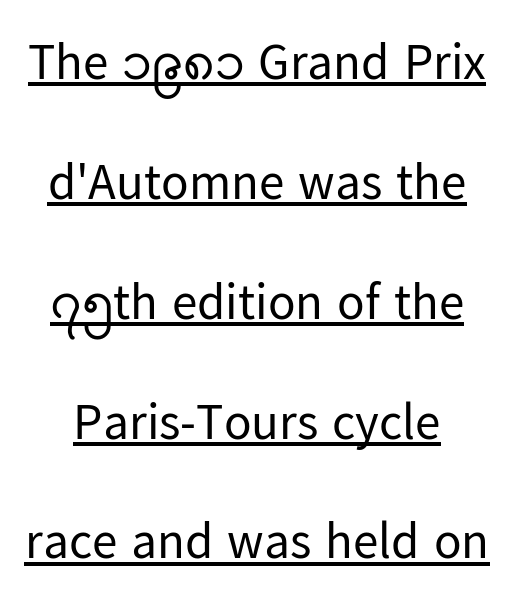
The image shows 51 px regular-weight sans-serif type, upright; set loose line spacing (2.35x), normal letter spacing, underlined; low stroke contrast and a medium x-height.
